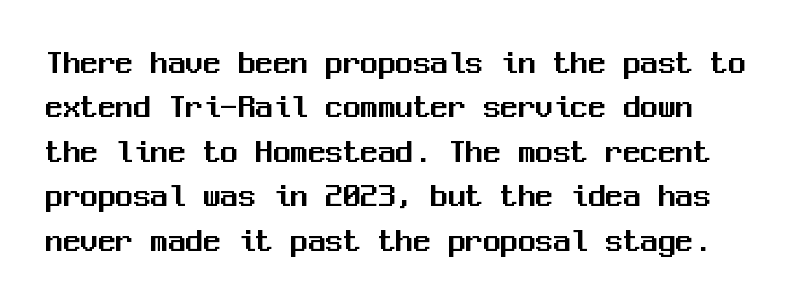
The image shows 35 px sans-serif type, upright, monospaced; set normal line spacing (1.27x), normal letter spacing, not underlined; medium stroke contrast and a medium x-height.
